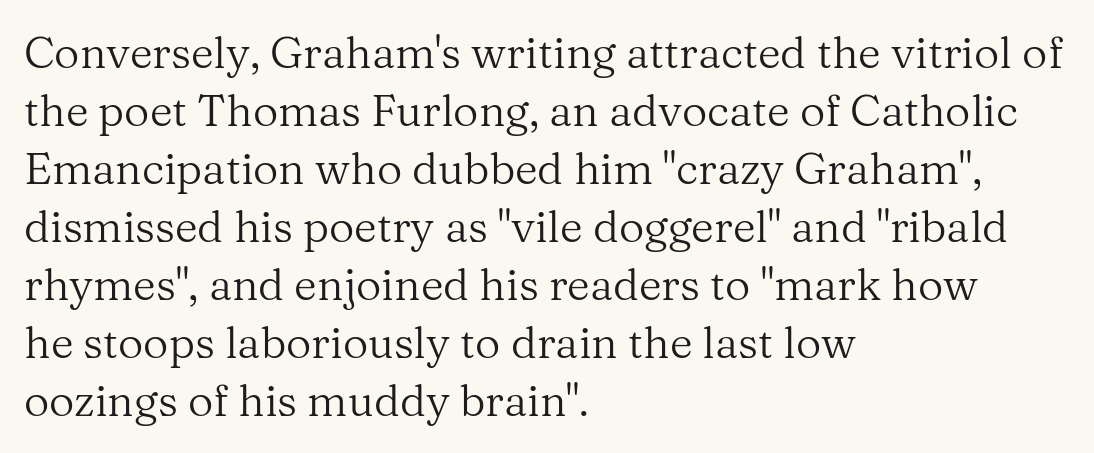
{"serif": "yes", "italic": "no", "bold": "no", "weight": "regular", "width": "normal", "stroke_contrast": "medium", "x_height": "medium", "monospaced": "no", "underline": "no", "align": "left", "line_spacing": "normal", "line_spacing_ratio": 1.32, "letter_spacing": "normal", "letter_spacing_em": 0.0, "glyph_px": 44}
